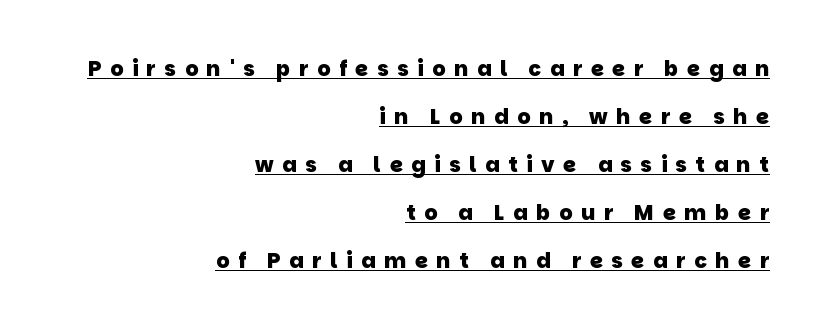
The image shows 21 px bold type; set right-aligned, loose line spacing (2.28x), unusually wide letter spacing (+0.41 em), underlined.
